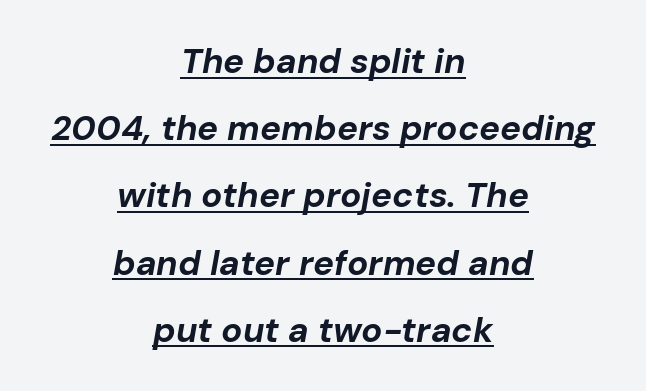
The image shows 35 px bold type, italic (leaning right); set centered, loose line spacing (1.92x), normal letter spacing, underlined; low stroke contrast and a medium x-height.
